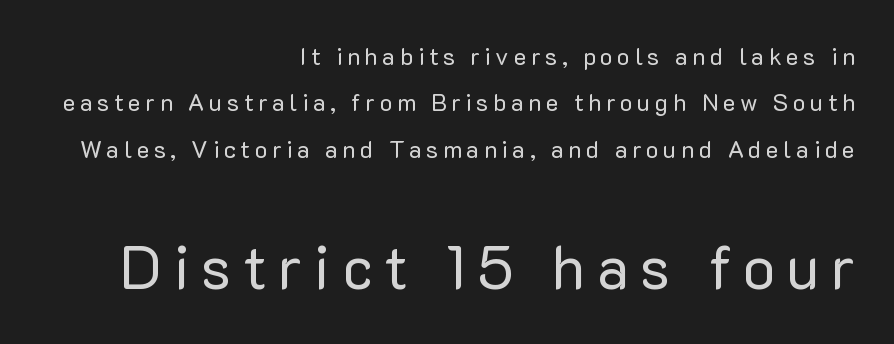
Is the lower block the larger one? Yes — the lower block carries the bigger type. Think of a printed novel: that variable character pitch is what you see here. Reading down the column, the eye jumps a long way to each next line. The glyphs are unaccompanied by any horizontal stroke below them. The text block is weighted toward the right margin, trailing off unevenly leftward.
